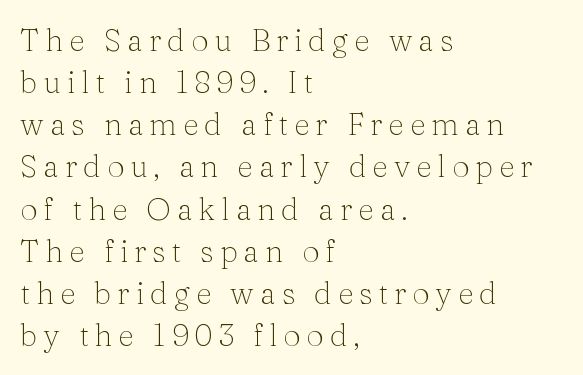
These lines sit exactly where default settings would place them. Does the copy run flush right? No — it runs flush left. Nobody drew a line under any word here. The typeface has the unassuming heft of standard copy or less. Is there any slant? The stems are plumb. Looks like regular typesetting: each glyph gets only the width it needs.
